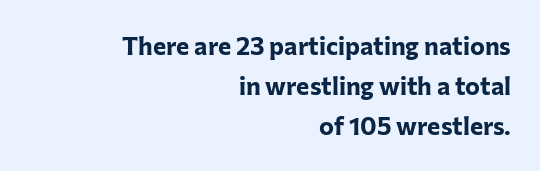
The image shows 25 px bold type, upright; set right-aligned, normal line spacing (1.61x), normal letter spacing, not underlined.
